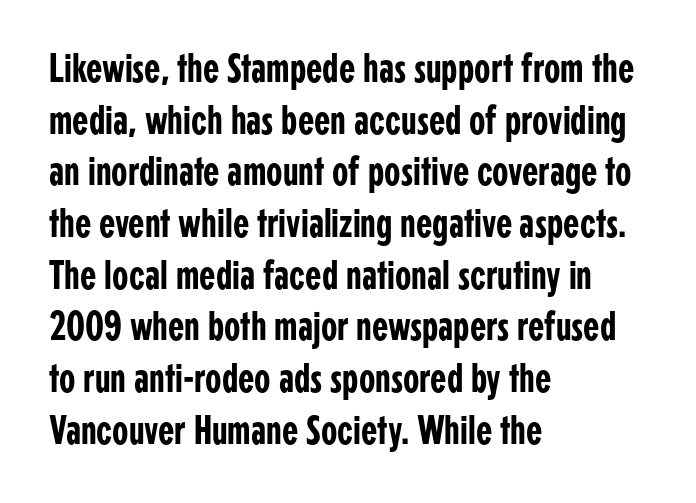
{"serif": "no", "italic": "no", "width": "condensed", "stroke_contrast": "low", "x_height": "medium", "monospaced": "no", "underline": "no", "align": "left", "line_spacing_ratio": 1.23, "letter_spacing": "normal", "letter_spacing_em": 0.0, "glyph_px": 42}
